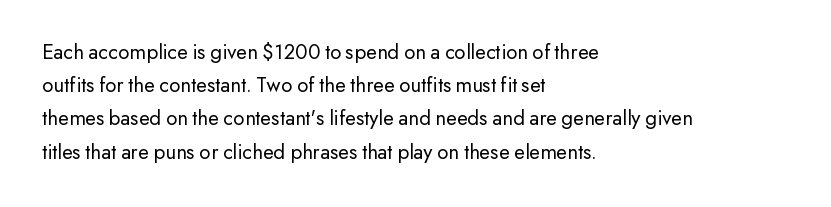
Q: Is the text bold? A: No.
Q: Is the text italic (slanted)? A: No, it is upright.
Q: Is the text underlined? A: No.
Q: How is the paragraph aligned? A: Left-aligned.
Q: Is the spacing between letters normal or unusually wide? A: Normal.
Q: Is the spacing between lines tight, normal or loose? A: Normal.
